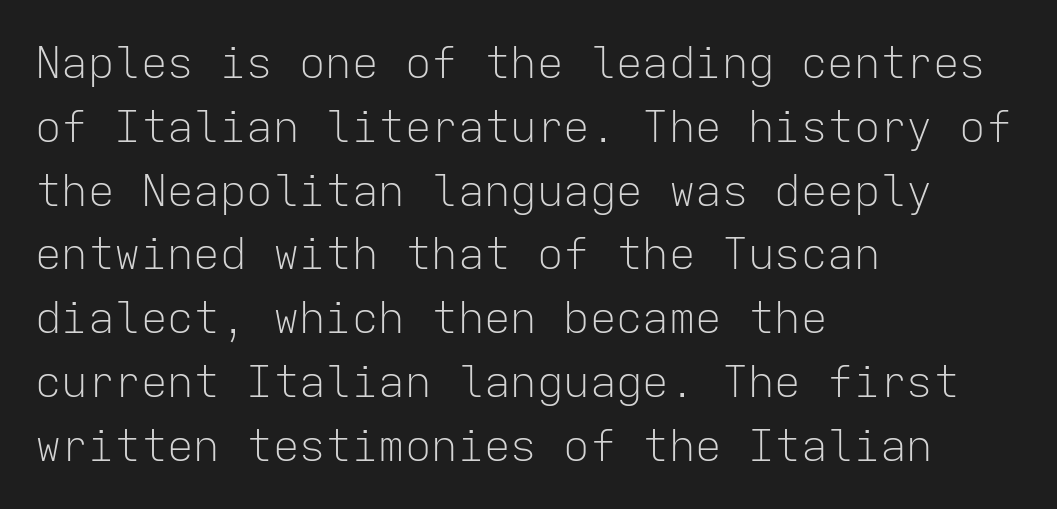
Q: Is the text bold? A: No.
Q: Is the text italic (slanted)? A: No, it is upright.
Q: Is the typeface a serif or a sans-serif typeface? A: Sans-serif.
Q: Is the text underlined? A: No.
Q: How is the paragraph aligned? A: Left-aligned.
Q: Is the spacing between letters normal or unusually wide? A: Normal.
Q: Is the spacing between lines tight, normal or loose? A: Normal.
Q: Width (condensed, normal, or wide)? A: Normal.
Q: Stroke contrast? A: Low.
Q: x-height? A: Medium.
Q: Monospaced? A: Yes.
